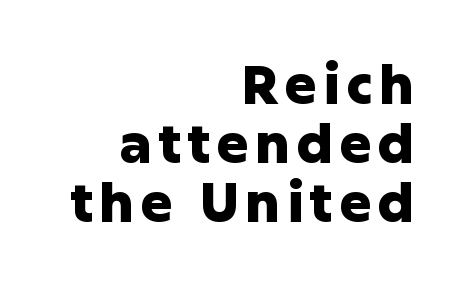
{"serif": "no", "italic": "no", "bold": "yes", "weight": "heavy", "width": "normal", "stroke_contrast": "low", "x_height": "medium", "monospaced": "no", "underline": "no", "align": "right", "line_spacing": "tight", "line_spacing_ratio": 1.09, "glyph_px": 54}
